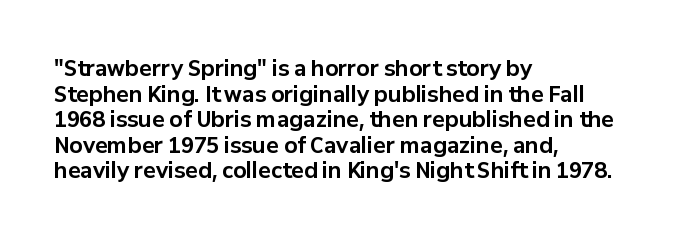
{"italic": "no", "bold": "yes", "underline": "no", "align": "left", "line_spacing_ratio": 1.22, "letter_spacing": "normal", "letter_spacing_em": 0.0, "glyph_px": 21}
